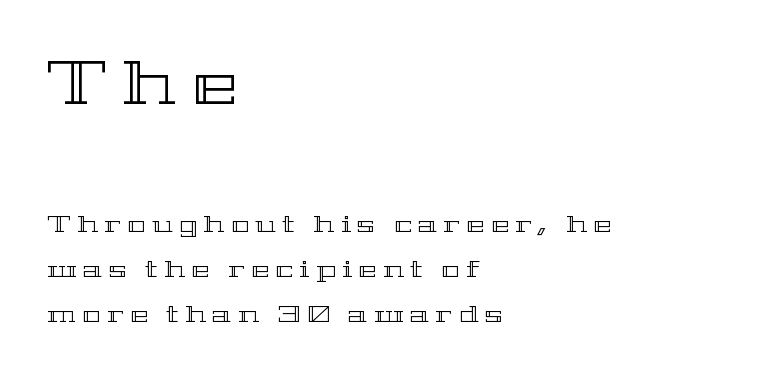
The image shows 61 px wide type, upright; set left-aligned, line spacing 1.86x, unusually wide letter spacing (+0.27 em), not underlined; the first (top) block is 2.54x larger; a medium x-height.
